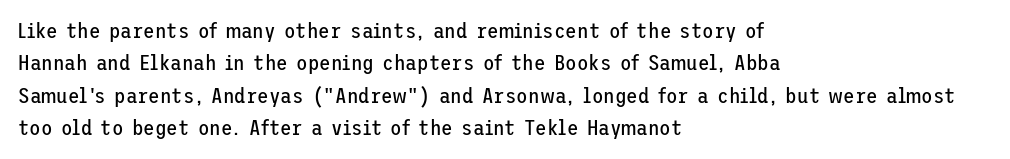
Q: Is the text bold? A: No.
Q: Is the text italic (slanted)? A: No, it is upright.
Q: Is the text underlined? A: No.
Q: How is the paragraph aligned? A: Left-aligned.
Q: Is the spacing between letters normal or unusually wide? A: Normal.
Q: Is the spacing between lines tight, normal or loose? A: Normal.
